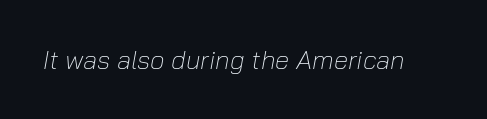
The face used here is rendered with its standard letterfit. The words here are not underlined. Does the lettering tilt? It does — this is italic. The passage shown is not bold in any degree.
